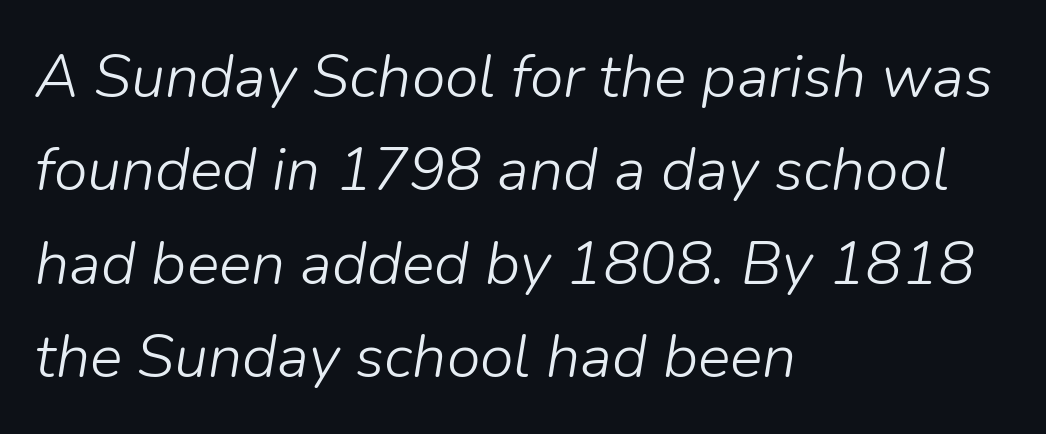
Compared with ordinary roman type, these characters are visibly tilted. The space beneath each line is pristine and unruled. Every row of glyphs begins at an identical x-position on the left. This sample has the flowing, uneven cadence of proportional lettering.
